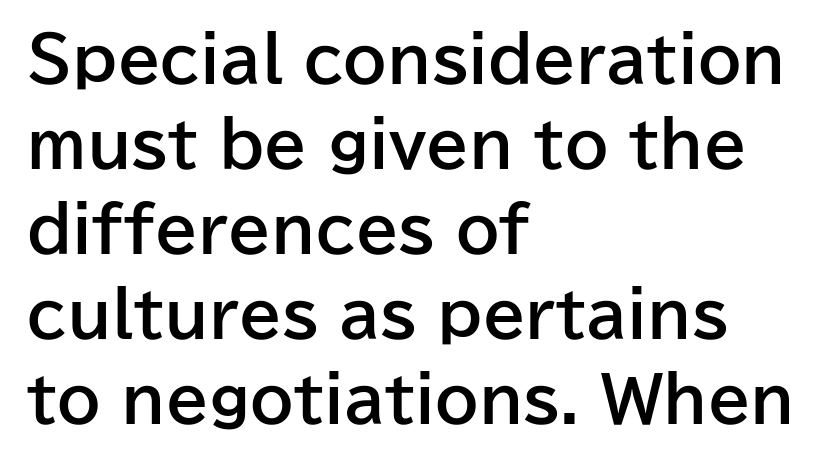
Every character sits straight up, as roman type does. The letters advance in unequal steps, a hallmark of proportional type. A sans-serif font was chosen for this passage. The face used here has the dense, thick strokes of a bold. Decoration check: the copy has no underline.
